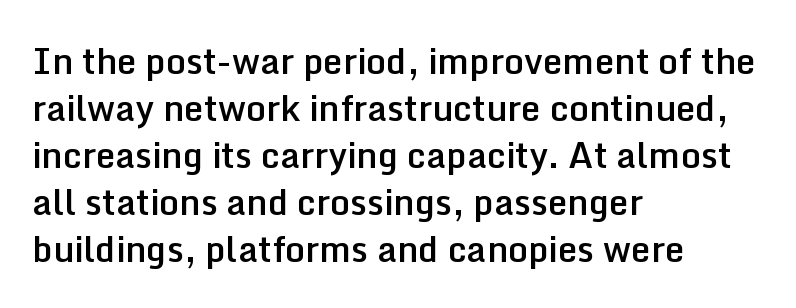
Q: Is the text bold? A: Semi-bold.
Q: Is the text italic (slanted)? A: No, it is upright.
Q: Is the typeface a serif or a sans-serif typeface? A: Sans-serif.
Q: Is the text underlined? A: No.
Q: How is the paragraph aligned? A: Left-aligned.
Q: Is the spacing between letters normal or unusually wide? A: Normal.
Q: Is the spacing between lines tight, normal or loose? A: Normal.
Q: Width (condensed, normal, or wide)? A: Normal.
Q: Stroke contrast? A: Low.
Q: x-height? A: Medium.
Q: Monospaced? A: No.
